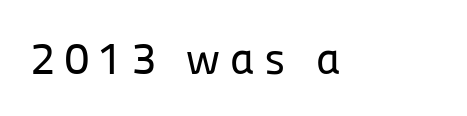
The baseline area is clear. Note the varied advance widths — an 'i' is clearly narrower than an 'm'. Nope, not italic — everything's standing straight. The gaps between neighbouring characters are conspicuously large. Check where the strokes stop: nothing finishes them off — pure sans.
